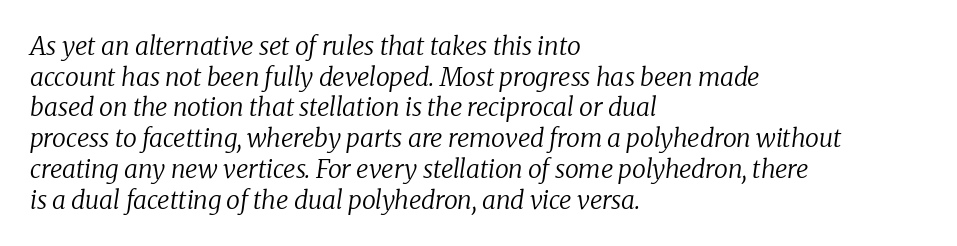
{"italic": "yes", "lean": "right", "slant_degrees": 8, "bold": "no", "underline": "no", "align": "left", "line_spacing_ratio": 1.23, "letter_spacing": "normal", "letter_spacing_em": 0.0, "glyph_px": 25}
